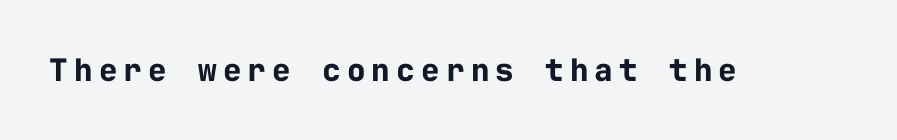
{"serif": "no", "italic": "no", "bold": "yes", "weight": "bold", "width": "normal", "stroke_contrast": "low", "x_height": "medium", "monospaced": "yes", "underline": "no", "letter_spacing": "wide", "letter_spacing_em": 0.2, "glyph_px": 31}
